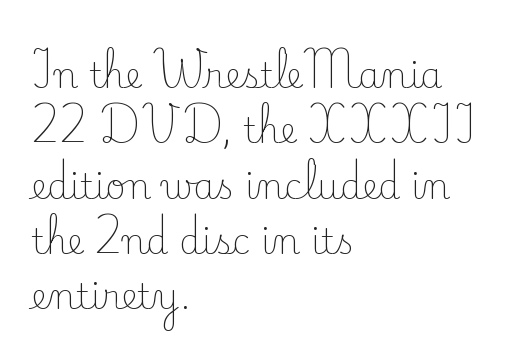
The image shows 35 px light serif type, upright; set left-aligned, normal line spacing (1.58x), normal letter spacing, not underlined; low stroke contrast and a small x-height.
